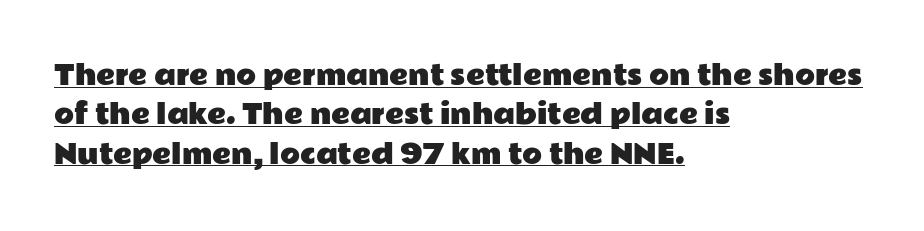
Italic? Not at all — the glyphs are vertical. The typesetter chose a ragged-right arrangement here. The passage shown stacks its lines at a standard gap. Has an underline been added? It has. Letter spacing: default.
